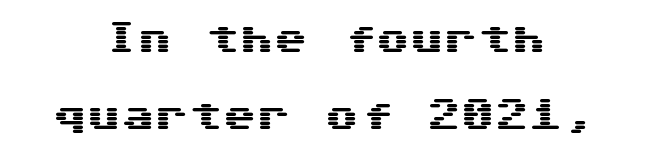
The image shows 34 px wide sans-serif type, upright; set centered, loose line spacing (2.26x), normal letter spacing, not underlined; medium stroke contrast and a medium x-height.
